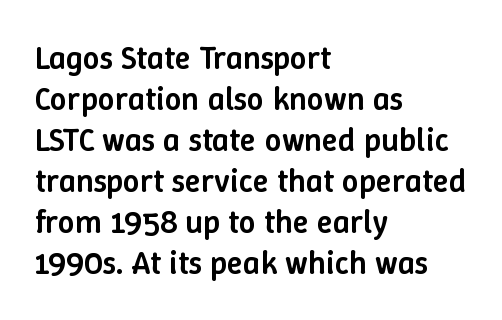
Has an underline been added? It has not. In terms of posture, this sample is upright. These lines stack with their left ends in a neat column. Does the weight exceed regular? Yes, but only to semibold.
